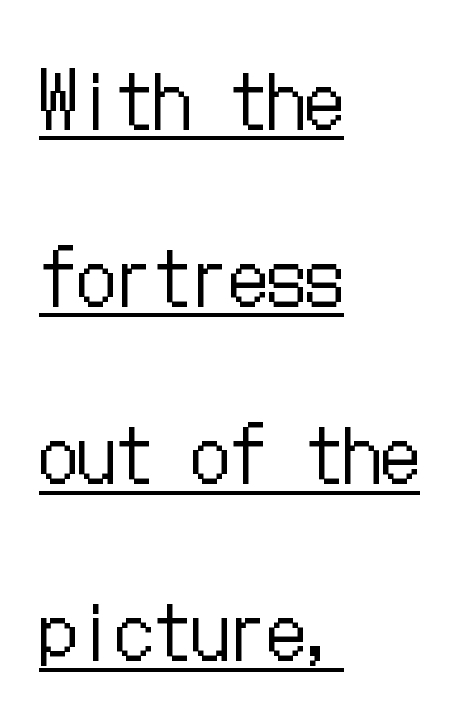
{"italic": "no", "bold": "no", "weight": "regular", "width": "condensed", "stroke_contrast": "low", "x_height": "medium", "underline": "yes", "align": "left", "line_spacing": "loose", "line_spacing_ratio": 2.33, "letter_spacing": "normal", "letter_spacing_em": 0.0, "glyph_px": 76}
